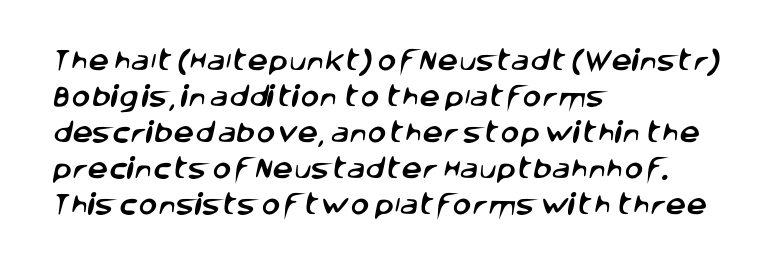
The image shows 23 px text type; set left-aligned, normal line spacing (1.57x), normal letter spacing, not underlined.
